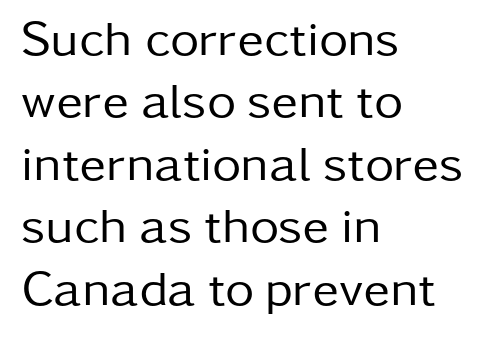
The image shows 50 px regular-weight sans-serif type, upright; set left-aligned, normal line spacing (1.25x), normal letter spacing, not underlined; low stroke contrast and a medium x-height.
